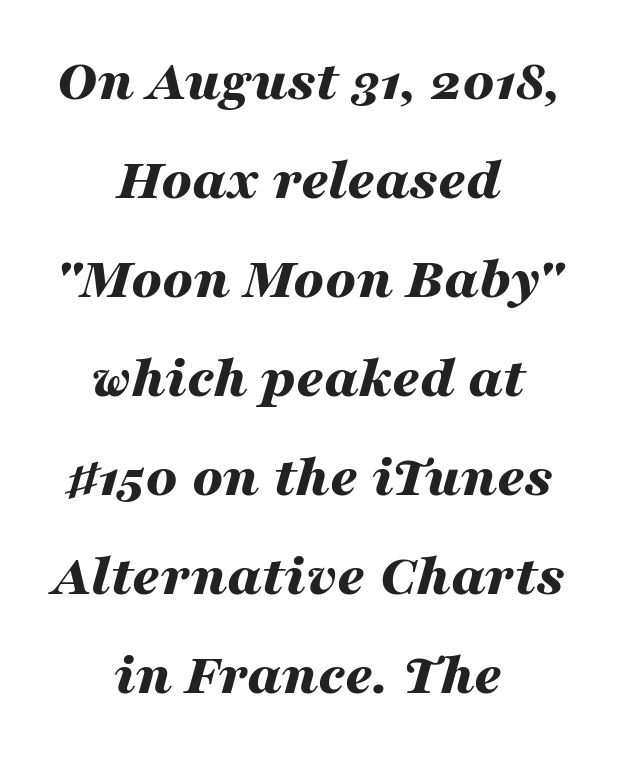
{"italic": "yes", "lean": "right", "slant_degrees": 16, "bold": "yes", "weight": "bold", "width": "wide", "stroke_contrast": "medium", "x_height": "medium", "monospaced": "no", "underline": "no", "align": "center", "line_spacing": "normal", "line_spacing_ratio": 1.65, "letter_spacing": "normal", "letter_spacing_em": 0.0, "glyph_px": 60}
